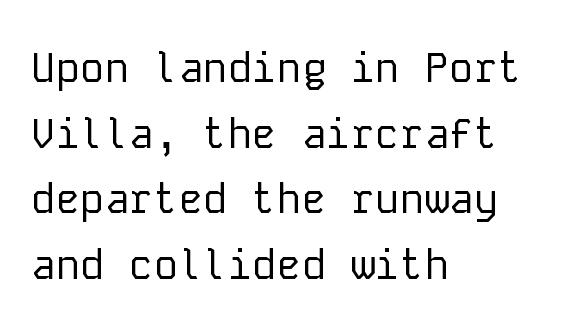
Q: Is the text bold? A: No.
Q: Is the text italic (slanted)? A: No, it is upright.
Q: Is the typeface a serif or a sans-serif typeface? A: Sans-serif.
Q: Is the text underlined? A: No.
Q: How is the paragraph aligned? A: Left-aligned.
Q: Is the spacing between letters normal or unusually wide? A: Normal.
Q: Is the spacing between lines tight, normal or loose? A: Normal.
Q: Width (condensed, normal, or wide)? A: Normal.
Q: Stroke contrast? A: Low.
Q: x-height? A: Medium.
Q: Monospaced? A: Yes.
